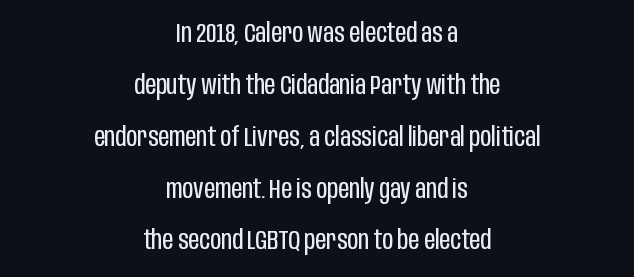
These glyphs show unthickened strokes, regular width or finer. The type is set solid horizontally, with unmodified tracking. Is there much room between lines? Yes — plenty of vertical air separates them. Any mark beneath the type? The region is blank. It's the straight-up-and-down kind of type. Short and long lines alike share a common midpoint.
